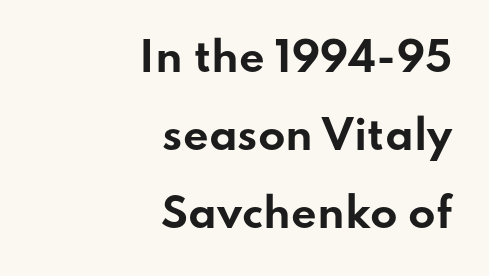
Q: Is the text bold? A: Yes.
Q: Is the text italic (slanted)? A: No, it is upright.
Q: Is the typeface a serif or a sans-serif typeface? A: Sans-serif.
Q: Is the text underlined? A: No.
Q: How is the paragraph aligned? A: Right-aligned.
Q: Is the spacing between letters normal or unusually wide? A: Normal.
Q: Is the spacing between lines tight, normal or loose? A: Loose.
Q: Width (condensed, normal, or wide)? A: Wide.
Q: Stroke contrast? A: Low.
Q: x-height? A: Small.
Q: Monospaced? A: No.
